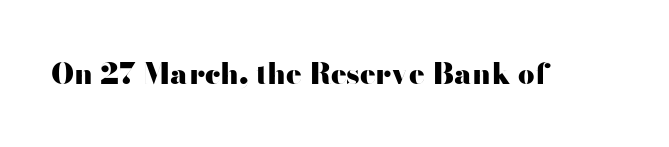
Letter spacing: default. The string is rendered with underlining switched off. A typesetter would mark this as roman, not italic. Each glyph is drawn with heavy, bold strokes. You could not count columns in this text — the font is proportionally spaced.
